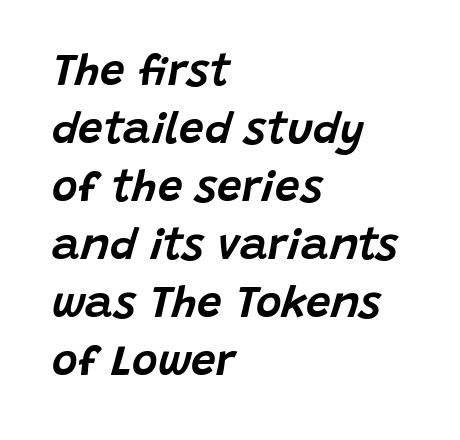
{"italic": "yes", "lean": "right", "slant_degrees": 15, "width": "normal", "stroke_contrast": "low", "x_height": "large", "monospaced": "no", "underline": "no", "align": "left", "line_spacing": "normal", "line_spacing_ratio": 1.32, "letter_spacing": "normal", "letter_spacing_em": 0.0, "glyph_px": 44}
